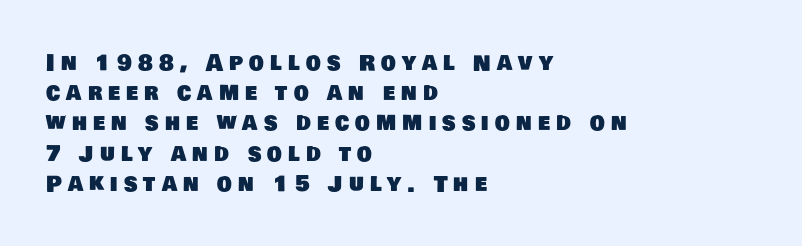
{"underline": "no", "align": "left", "line_spacing": "normal", "line_spacing_ratio": 1.44, "letter_spacing": "wide", "letter_spacing_em": 0.29, "glyph_px": 21}
